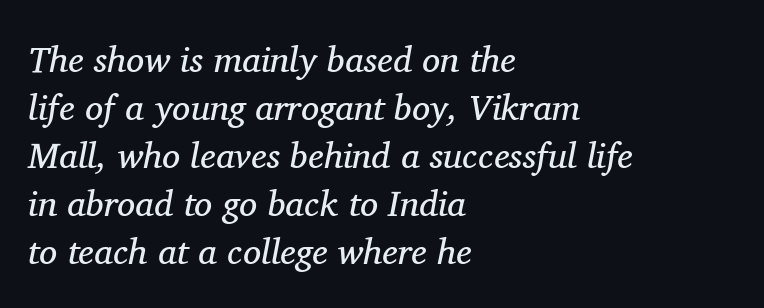
Q: Is the text bold? A: No.
Q: Is the text italic (slanted)? A: Yes, it leans right by about 11 degrees.
Q: Is the typeface a serif or a sans-serif typeface? A: Serif.
Q: Is the text underlined? A: No.
Q: How is the paragraph aligned? A: Left-aligned.
Q: Is the spacing between letters normal or unusually wide? A: Normal.
Q: Is the spacing between lines tight, normal or loose? A: Normal.
Q: Width (condensed, normal, or wide)? A: Normal.
Q: Stroke contrast? A: Medium.
Q: x-height? A: Medium.
Q: Monospaced? A: No.
